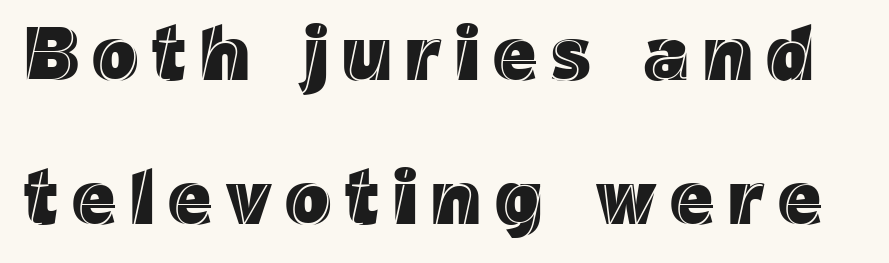
It's the straight-up-and-down kind of type. Note the varied advance widths — an 'i' is clearly narrower than an 'm'. The string is rendered with underlining switched off.
